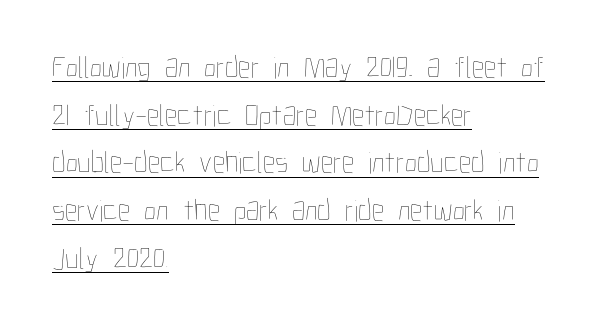
No extra tracking has been applied to these lines. Heaviness? Minimal to ordinary, like unemphasized prose. Here the designer chose a conventional face with non-uniform glyph widths. Notice how the passage keeps a crisp vertical edge on the left only. Each line of the rendering has a horizontal stroke beneath the glyphs.
